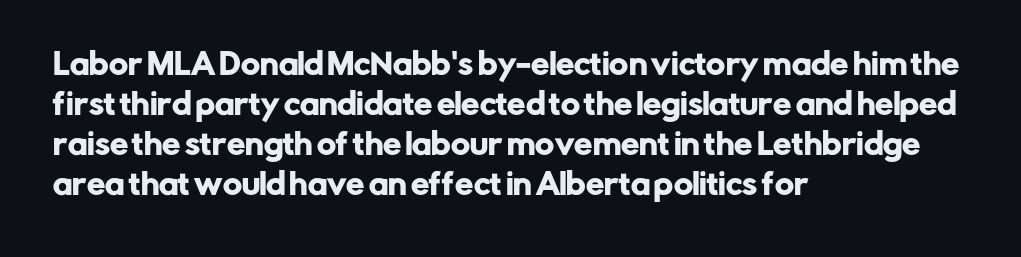
Descenders are the only things crossing below the line. The passage shown is typed in a proportional face where columns would drift. The horizontal fit of the characters is conventional and even. This rendering uses left alignment, leaving the right contour irregular. Regarding leading, the lines here are spaced in the standard way.
